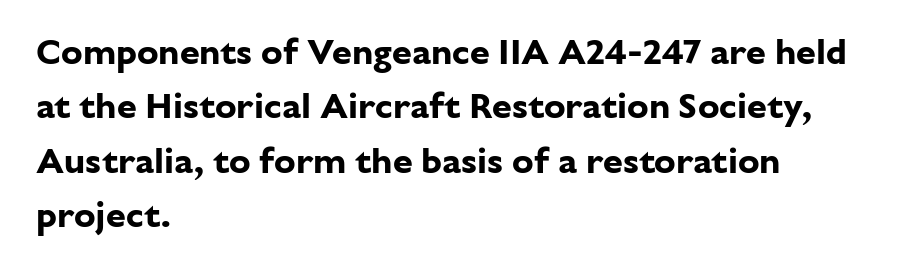
Q: Is the text bold? A: Yes.
Q: Is the text italic (slanted)? A: No, it is upright.
Q: Is the typeface a serif or a sans-serif typeface? A: Sans-serif.
Q: Is the text underlined? A: No.
Q: How is the paragraph aligned? A: Left-aligned.
Q: Is the spacing between letters normal or unusually wide? A: Normal.
Q: Is the spacing between lines tight, normal or loose? A: Normal.
Q: Width (condensed, normal, or wide)? A: Normal.
Q: Stroke contrast? A: Low.
Q: x-height? A: Medium.
Q: Monospaced? A: No.
